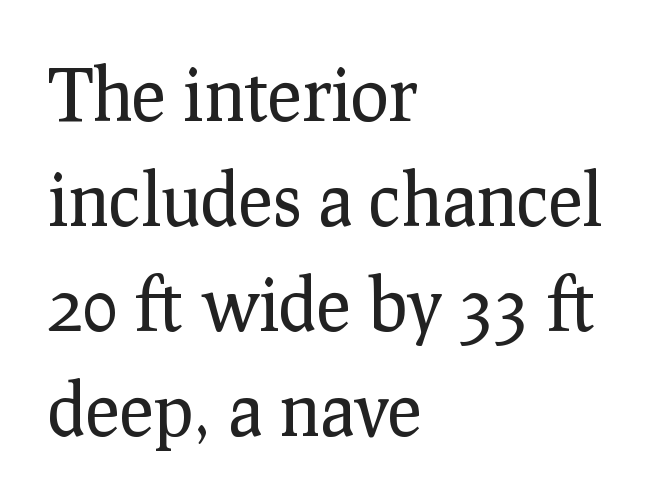
{"serif": "yes", "italic": "no", "bold": "no", "weight": "regular", "width": "normal", "stroke_contrast": "low", "x_height": "medium", "monospaced": "no", "underline": "no", "align": "left", "line_spacing": "normal", "line_spacing_ratio": 1.46, "letter_spacing": "normal", "letter_spacing_em": 0.0, "glyph_px": 72}
